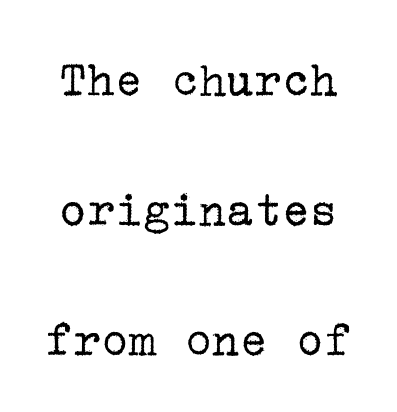
The image shows 52 px regular-weight serif type, upright; set loose line spacing (2.5x), normal letter spacing, not underlined; low stroke contrast and a medium x-height.
